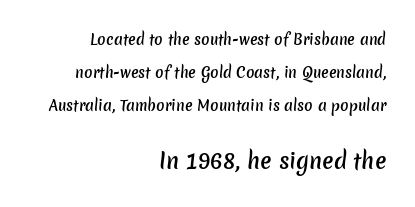
The image shows 21 px text type; set right-aligned, loose line spacing (2.37x), normal letter spacing, not underlined; the second (bottom) block is 1.5x larger.
